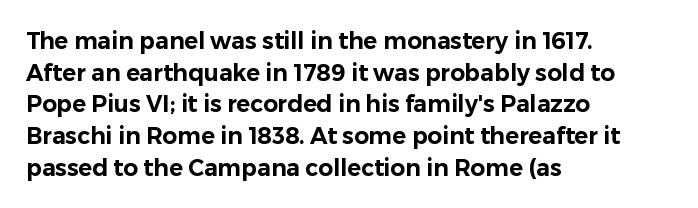
The tracking reads as untouched default to a designer's eye. These lines were composed using upright roman letters. A clean baseline with only descenders dipping below it. The designer left line spacing at the default. The lines are quadded left.
